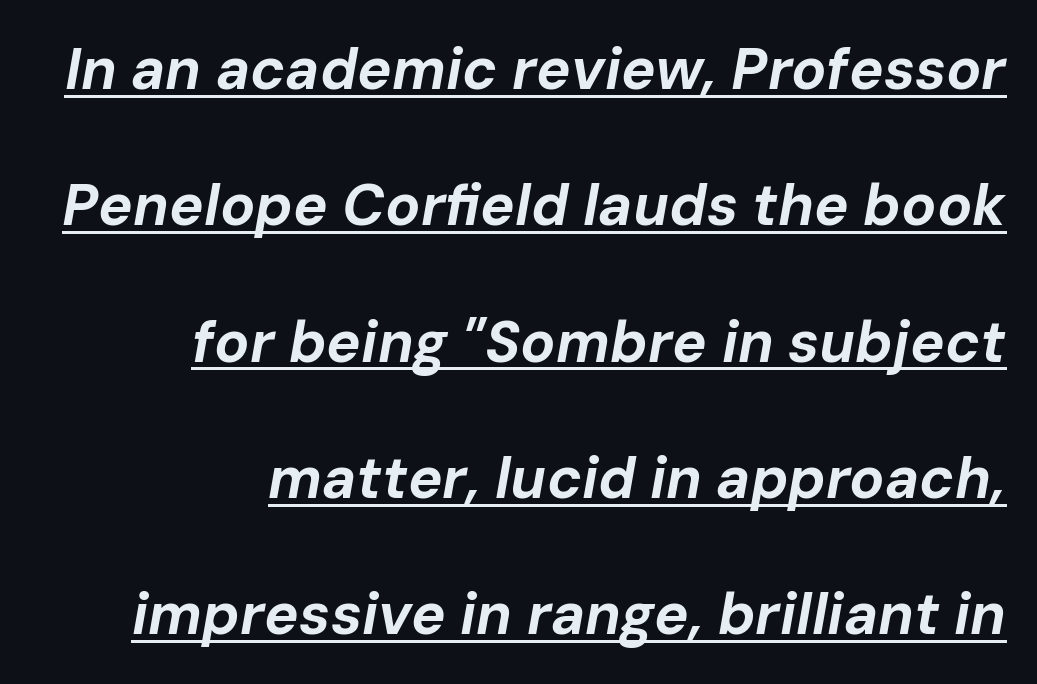
The image shows 58 px bold type, italic (leaning right); set right-aligned, loose line spacing (2.35x), normal letter spacing, underlined; low stroke contrast and a medium x-height.
